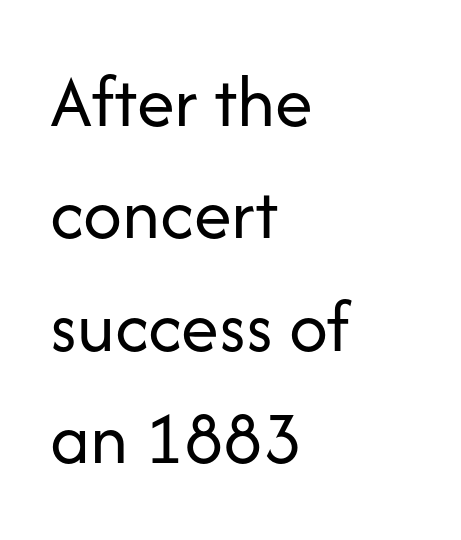
This sample is left-justified, so line endings fall wherever the words run out. Ascenders rise straight up at ninety degrees. This is not heavy type; no bold has been used. This sample uses plain, unmodified letter spacing. Proportional: the letters do not fall into vertical columns.
